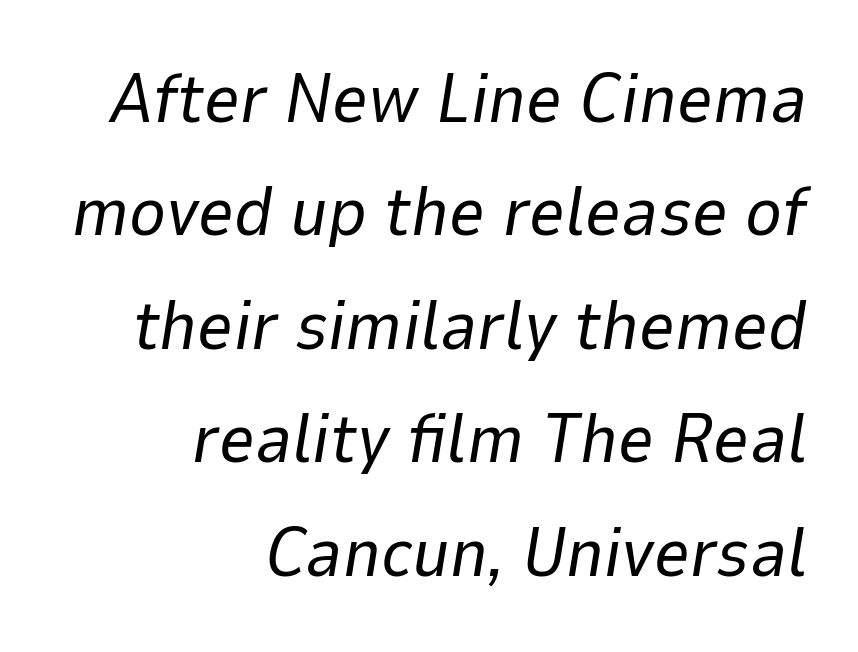
{"italic": "yes", "lean": "right", "slant_degrees": 9, "bold": "no", "weight": "regular", "width": "normal", "stroke_contrast": "low", "x_height": "medium", "monospaced": "no", "underline": "no", "align": "right", "line_spacing": "normal", "line_spacing_ratio": 1.62, "letter_spacing": "normal", "letter_spacing_em": 0.0, "glyph_px": 70}
